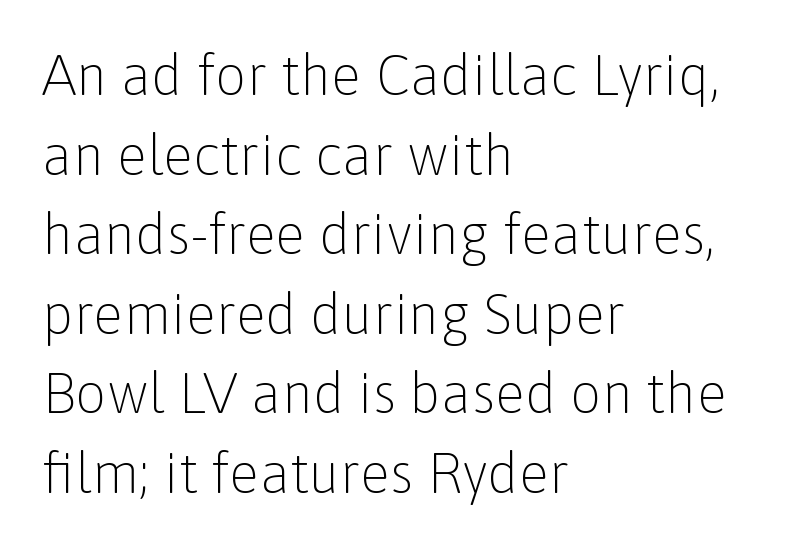
Every stem runs plumb, perpendicular to the baseline. Counters stay open thanks to moderate or lighter strokes. Line beginnings align vertically; line endings do not. The passage shown is typed in a proportional face where columns would drift. Baseline-to-baseline distance is the conventional proportion of letter height.
